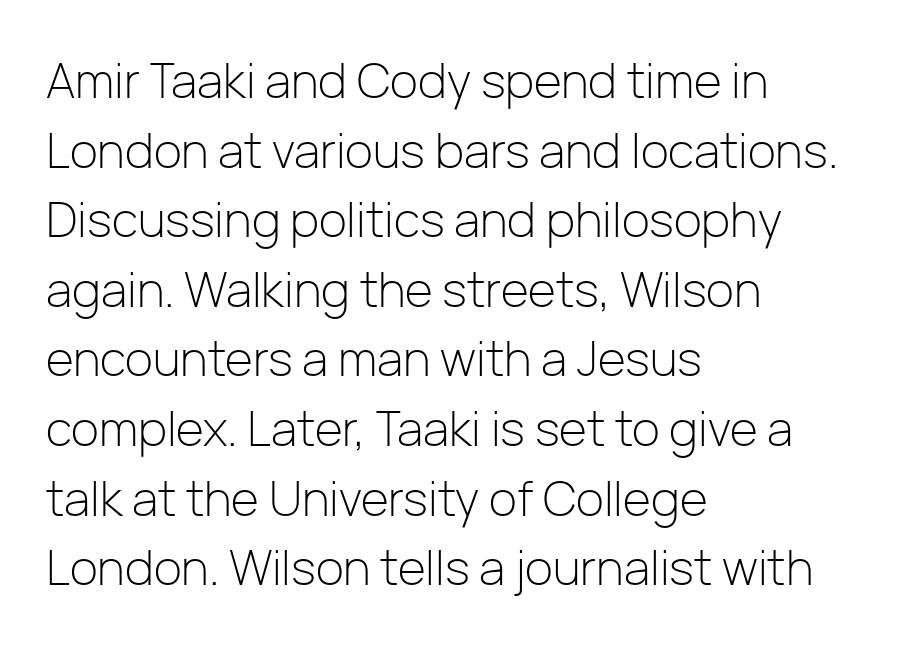
Q: Is the text bold? A: No.
Q: Is the text italic (slanted)? A: No, it is upright.
Q: Is the typeface a serif or a sans-serif typeface? A: Sans-serif.
Q: Is the text underlined? A: No.
Q: How is the paragraph aligned? A: Left-aligned.
Q: Is the spacing between letters normal or unusually wide? A: Normal.
Q: Is the spacing between lines tight, normal or loose? A: Normal.
Q: Width (condensed, normal, or wide)? A: Normal.
Q: Stroke contrast? A: Low.
Q: x-height? A: Medium.
Q: Monospaced? A: No.
